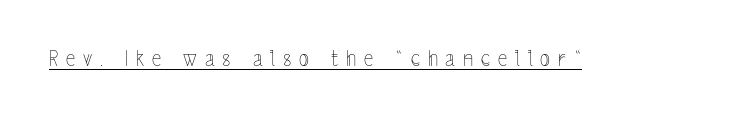
Weight: not bold — regular or lighter. The passage shown has open, widely tracked lettering throughout. A continuous stroke trails under the words, as in a hyperlink. Does the lettering tilt? It doesn't — this is upright.
